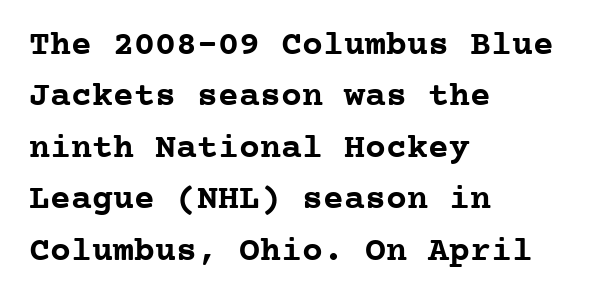
This rendering uses left alignment, leaving the right contour irregular. The passage shown is emphatically bold. Each letter, wide or thin by design, is forced into the same width here. Vertical strokes here are truly vertical.
